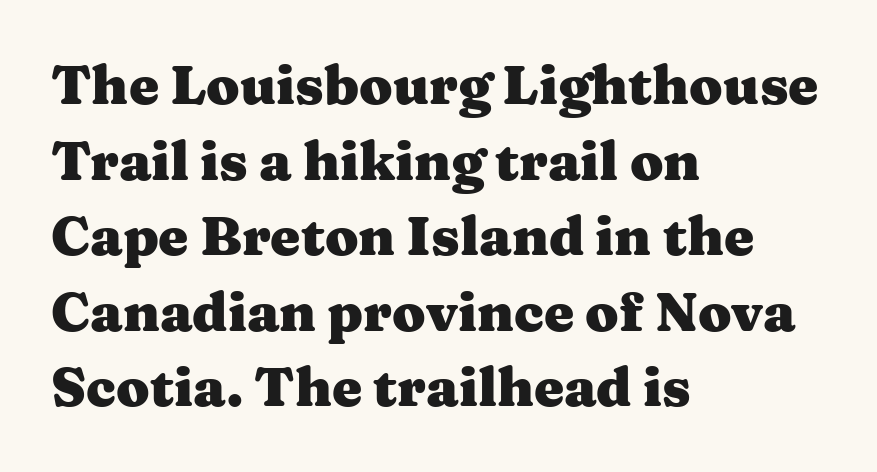
Q: Is the text bold? A: Yes.
Q: Is the text italic (slanted)? A: No, it is upright.
Q: Is the typeface a serif or a sans-serif typeface? A: Serif.
Q: Is the text underlined? A: No.
Q: How is the paragraph aligned? A: Left-aligned.
Q: Is the spacing between letters normal or unusually wide? A: Normal.
Q: Is the spacing between lines tight, normal or loose? A: Normal.
Q: Width (condensed, normal, or wide)? A: Wide.
Q: Stroke contrast? A: Medium.
Q: x-height? A: Medium.
Q: Monospaced? A: No.
